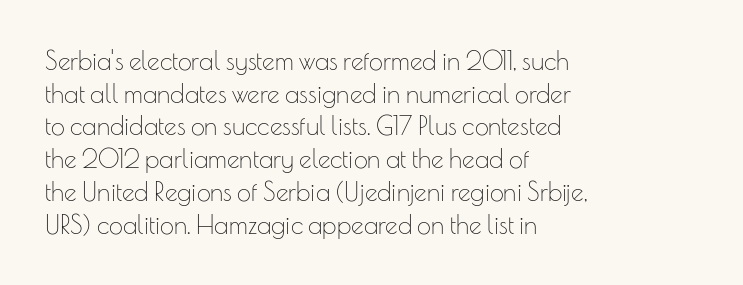
Q: Is the text bold? A: No.
Q: Is the text italic (slanted)? A: No, it is upright.
Q: Is the text underlined? A: No.
Q: How is the paragraph aligned? A: Left-aligned.
Q: Is the spacing between letters normal or unusually wide? A: Normal.
Q: Is the spacing between lines tight, normal or loose? A: Normal.
